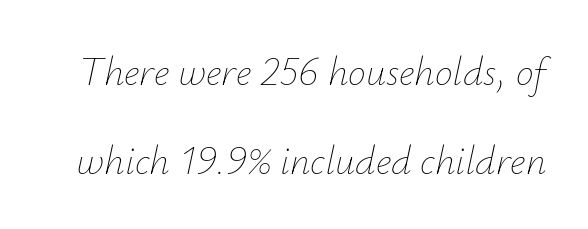
{"italic": "yes", "lean": "right", "slant_degrees": 12, "bold": "no", "weight": "thin", "width": "normal", "stroke_contrast": "low", "x_height": "small", "monospaced": "no", "underline": "no", "line_spacing": "loose", "line_spacing_ratio": 2.23, "letter_spacing": "normal", "letter_spacing_em": 0.0, "glyph_px": 40}
